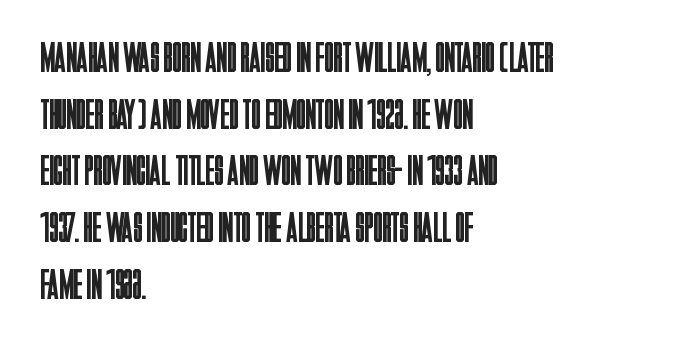
Casual observation: everything's shoved over to the left. A typesetter would label this face a sans. The passage shown is typed in a proportional face where columns would drift. Clear beneath every line of the passage. The letters sit at their default tracking, neither squeezed nor spread. The line-height multiplier appears to be the usual default.
